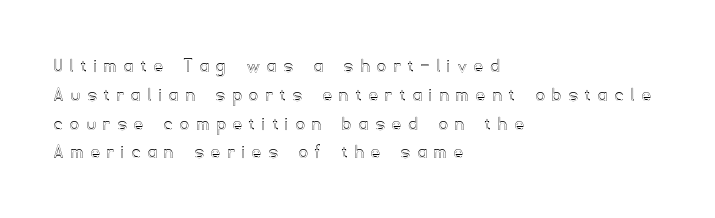
The image shows 21 px text type, upright; set left-aligned, normal line spacing (1.37x), unusually wide letter spacing (+0.38 em), not underlined.
